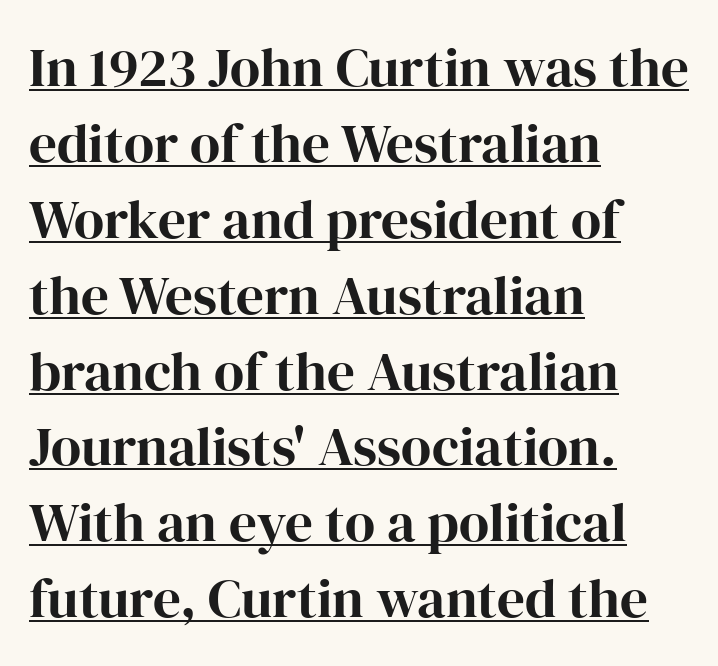
The image shows 55 px serif type, upright; set left-aligned, normal line spacing (1.38x), normal letter spacing, underlined; high stroke contrast and a medium x-height.
